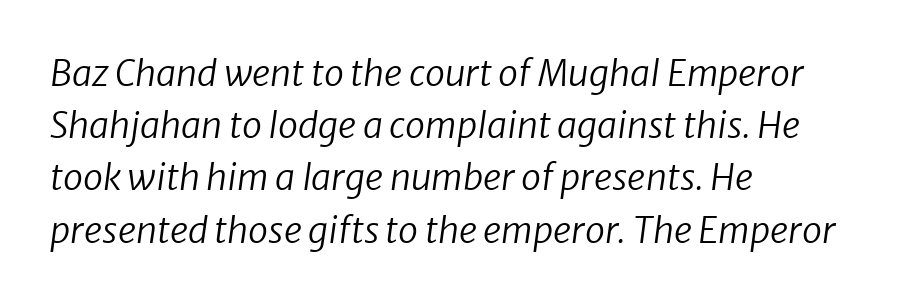
The image shows 36 px regular-weight type, italic (leaning right); set left-aligned, normal line spacing (1.45x), normal letter spacing, not underlined; low stroke contrast and a medium x-height.
